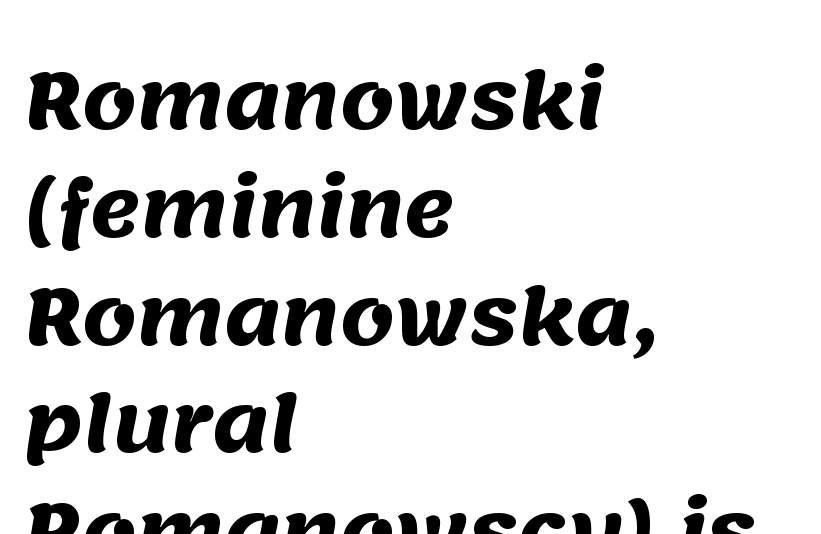
The image shows 77 px heavy sans-serif type; set left-aligned, normal line spacing (1.4x), normal letter spacing, not underlined; medium stroke contrast and a large x-height.
